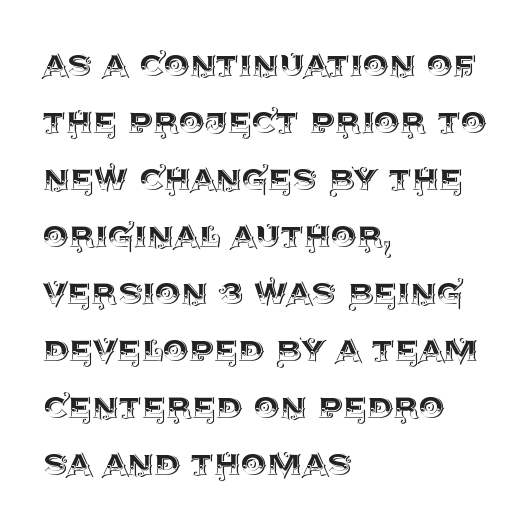
The image shows 41 px text type, upright; set left-aligned, normal line spacing (1.39x), normal letter spacing, not underlined; a large x-height.
